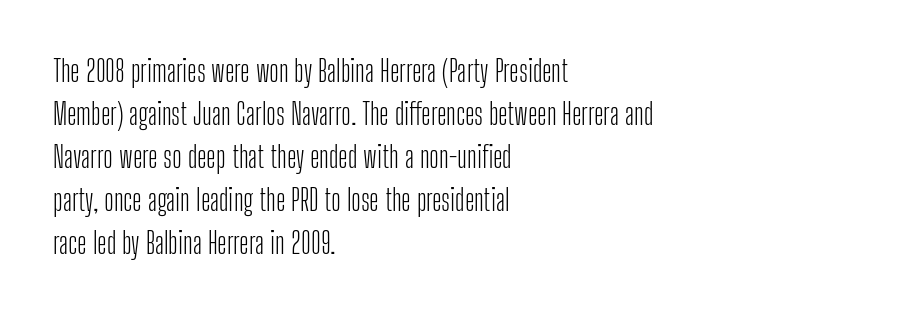
The image shows 29 px light, condensed sans-serif type, upright; set left-aligned, normal line spacing (1.48x), normal letter spacing, not underlined; low stroke contrast and a medium x-height.
